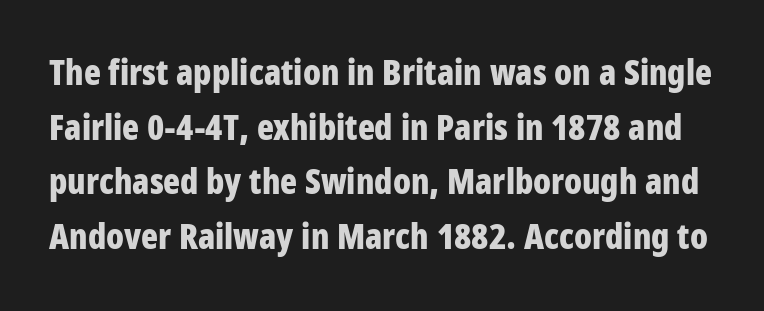
Look at the bottom of the vertical strokes: they stop flat, with no serifs. The specimen reads as upright at a glance. On the weight axis this lands at bold, roughly 700. How would I describe the line gaps? Plain and ordinary. Descenders are the only things crossing below the line.
